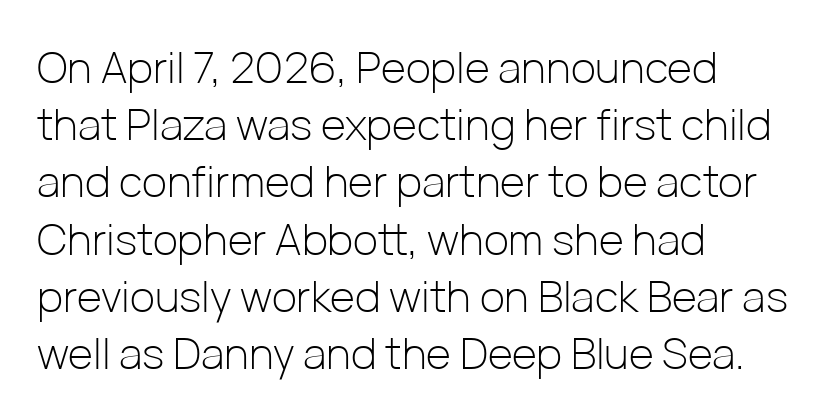
{"serif": "no", "italic": "no", "bold": "no", "weight": "light", "width": "normal", "stroke_contrast": "low", "x_height": "medium", "monospaced": "no", "underline": "no", "align": "left", "line_spacing": "normal", "line_spacing_ratio": 1.33, "letter_spacing": "normal", "letter_spacing_em": 0.0, "glyph_px": 43}
